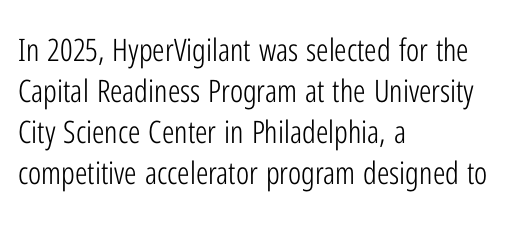
This is sans-serif lettering, the kind often seen on screens and signage. Each line starts at the same left margin while the right side varies. The string is rendered with underlining switched off. The strokes carry an ordinary text weight at most.
